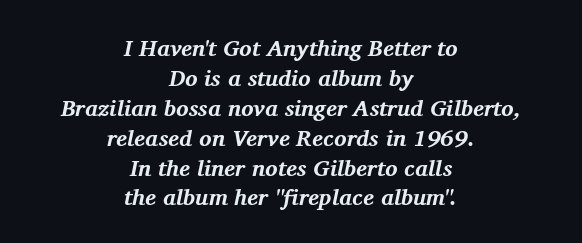
The image shows 23 px bold type, italic (leaning right); set centered, normal line spacing (1.3x), normal letter spacing, not underlined.
